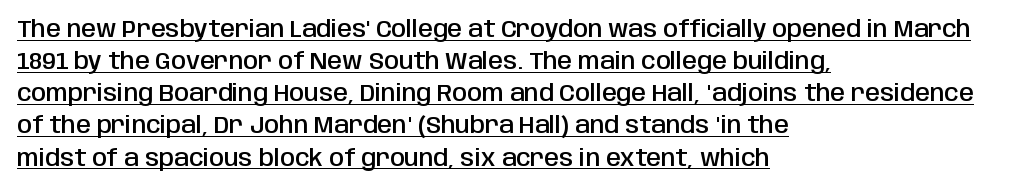
{"italic": "no", "bold": "semi", "underline": "yes", "align": "left", "line_spacing": "normal", "line_spacing_ratio": 1.34, "letter_spacing": "normal", "letter_spacing_em": 0.0, "glyph_px": 24}
